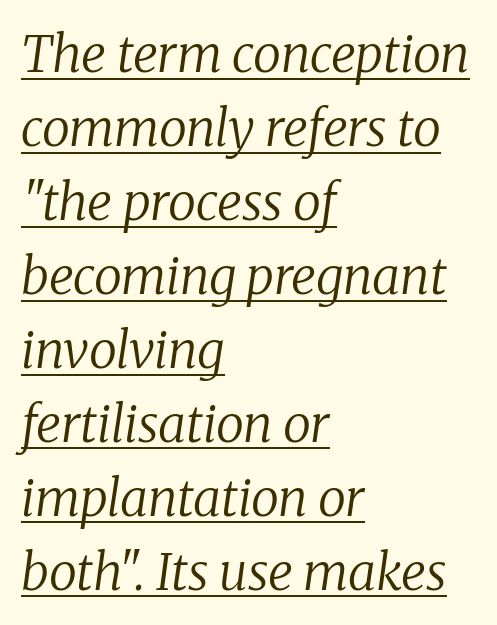
Descenders here cross a horizontal rule under the line. The paragraph shown leans on its left margin. Stroke thickness stays within the range of a standard reading face or lighter. Typographically, this falls in the serif category. Interline gaps are of average width in this sample.
